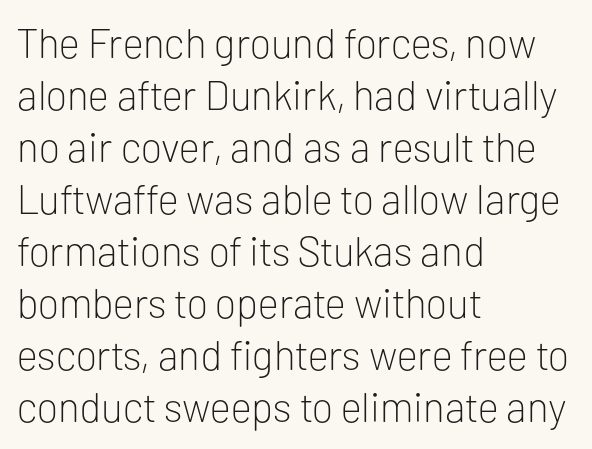
{"serif": "no", "italic": "no", "bold": "no", "weight": "light", "width": "normal", "stroke_contrast": "low", "x_height": "medium", "monospaced": "no", "underline": "no", "align": "left", "line_spacing": "normal", "line_spacing_ratio": 1.27, "letter_spacing": "normal", "letter_spacing_em": 0.0, "glyph_px": 41}
